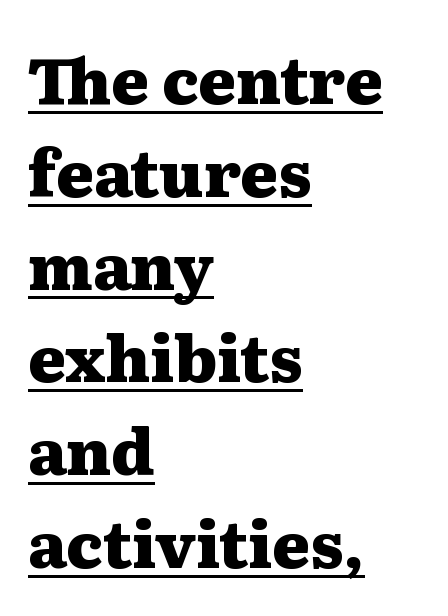
Chunky letters — that's bold for sure. These lines were composed using upright roman letters. How are the letters spaced? Ordinarily, with no added tracking. Spacing verdict: proportional, widths tailored to each character. Decoration check: the copy is underlined. Classification — serif.
